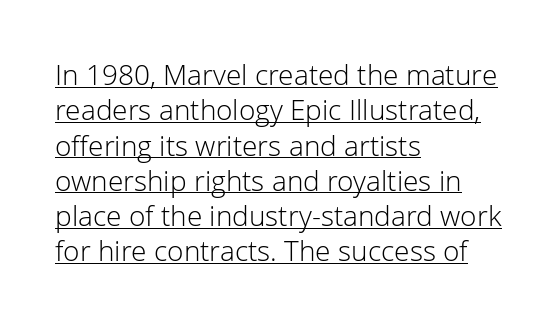
{"serif": "no", "italic": "no", "bold": "no", "weight": "light", "width": "normal", "stroke_contrast": "low", "x_height": "medium", "monospaced": "no", "underline": "yes", "align": "left", "line_spacing": "normal", "line_spacing_ratio": 1.26, "letter_spacing": "normal", "letter_spacing_em": 0.0, "glyph_px": 28}
